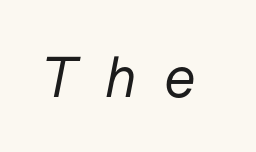
Caption: face not bold, strokes unweighted. Type without underlining. You could only call the tracking loose — the letters float apart. Is this a fixed-width face? No — the glyphs have proportional, varying widths. Quick note: italic.
